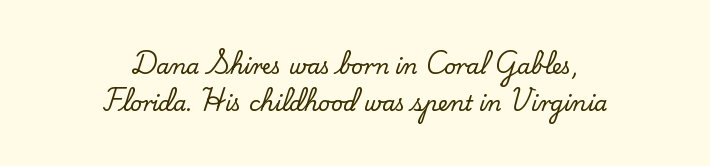
Q: Is the text italic (slanted)? A: Yes.
Q: Is the text underlined? A: No.
Q: How is the paragraph aligned? A: Centered.
Q: Is the spacing between letters normal or unusually wide? A: Normal.
